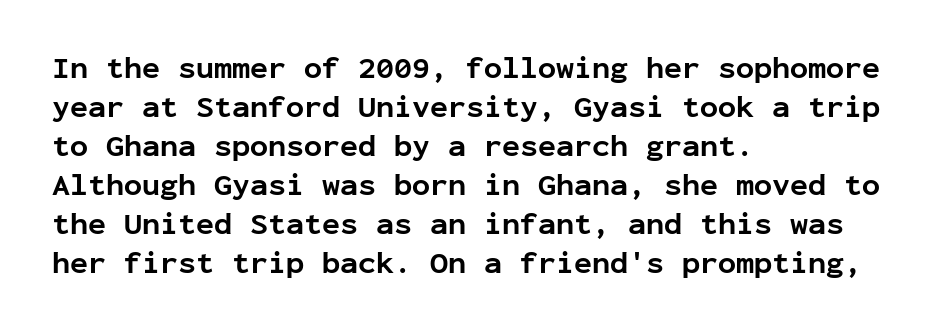
The image shows 30 px bold sans-serif type, upright, monospaced; set left-aligned, normal line spacing (1.3x), normal letter spacing, not underlined; low stroke contrast and a medium x-height.
